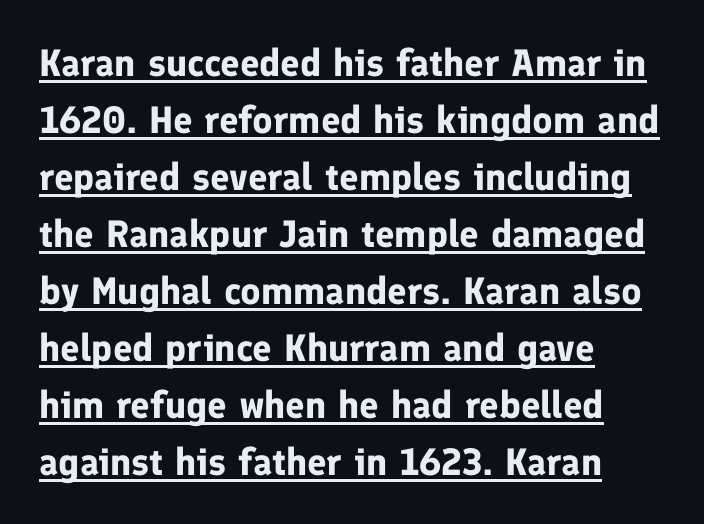
The image shows 38 px bold sans-serif type, upright; set left-aligned, normal line spacing (1.5x), normal letter spacing, underlined; low stroke contrast and a medium x-height.
